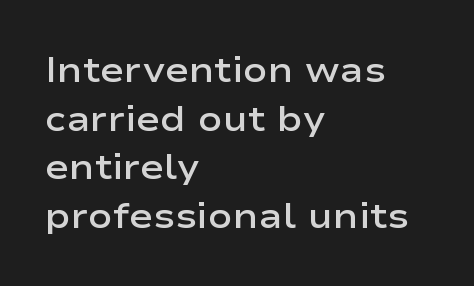
Q: Is the text bold? A: Semi-bold.
Q: Is the text italic (slanted)? A: No, it is upright.
Q: Is the typeface a serif or a sans-serif typeface? A: Sans-serif.
Q: Is the text underlined? A: No.
Q: How is the paragraph aligned? A: Left-aligned.
Q: Is the spacing between letters normal or unusually wide? A: Normal.
Q: Is the spacing between lines tight, normal or loose? A: Normal.
Q: Width (condensed, normal, or wide)? A: Wide.
Q: Stroke contrast? A: Low.
Q: x-height? A: Medium.
Q: Monospaced? A: No.
